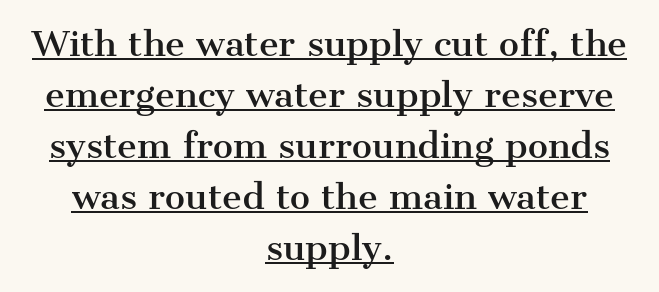
{"serif": "yes", "italic": "no", "width": "normal", "stroke_contrast": "medium", "x_height": "medium", "monospaced": "no", "underline": "yes", "align": "center", "line_spacing": "normal", "line_spacing_ratio": 1.5, "letter_spacing": "normal", "letter_spacing_em": 0.0, "glyph_px": 34}
